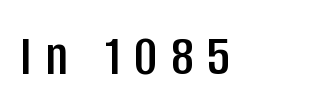
Italic: no, the glyphs are upright roman. The letters advance in unequal steps, a hallmark of proportional type. The rendering shows plain stroke endings on the letterforms — a sans-serif design. Students, note that the glyphs here are deliberately spaced far apart. A bare baseline throughout the passage.
